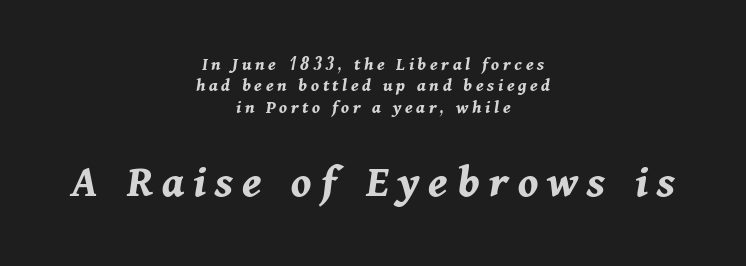
Q: Is the text bold? A: Yes.
Q: Is the text italic (slanted)? A: Yes, it leans right by about 11 degrees.
Q: Is the text underlined? A: No.
Q: How is the paragraph aligned? A: Centered.
Q: Is the spacing between lines tight, normal or loose? A: Tight.
Q: Which block of text is set in a larger size, the first (top) or the second (bottom)? A: The second (bottom) one.
Q: Width (condensed, normal, or wide)? A: Normal.
Q: Stroke contrast? A: Medium.
Q: x-height? A: Medium.
Q: Monospaced? A: No.
